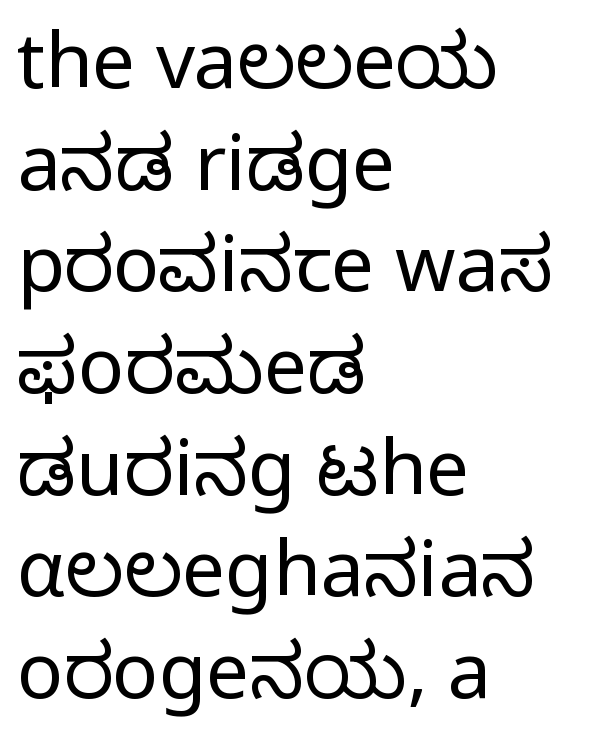
{"serif": "no", "italic": "no", "bold": "no", "weight": "regular", "width": "normal", "stroke_contrast": "low", "x_height": "medium", "monospaced": "no", "underline": "no", "align": "left", "line_spacing": "normal", "line_spacing_ratio": 1.32, "letter_spacing": "normal", "letter_spacing_em": 0.0, "glyph_px": 77}
